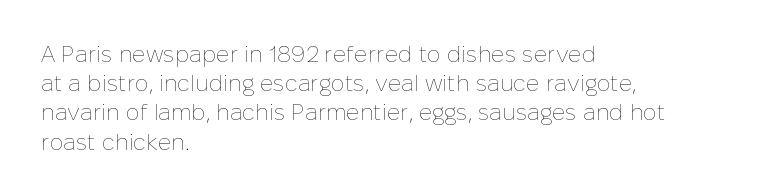
Q: Is the text bold? A: No.
Q: Is the text italic (slanted)? A: No, it is upright.
Q: Is the text underlined? A: No.
Q: How is the paragraph aligned? A: Left-aligned.
Q: Is the spacing between letters normal or unusually wide? A: Normal.
Q: Is the spacing between lines tight, normal or loose? A: Normal.
